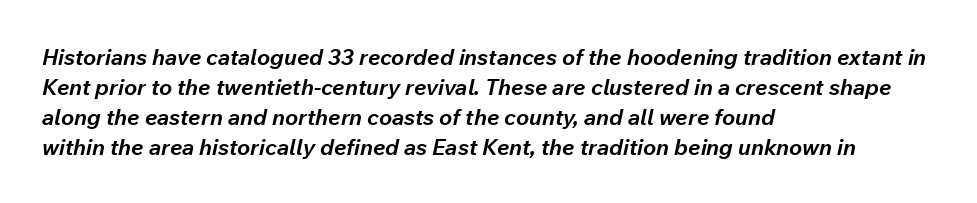
Regular leading. This rendering uses left alignment, leaving the right contour irregular. Tall strokes in this sample are angled rather than plumb. Unmarked baselines from the first word to the last.
